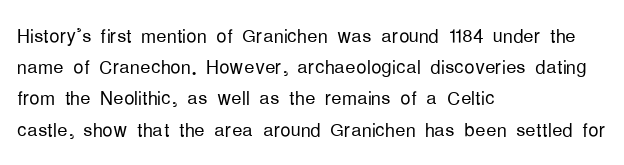
One-word summary of the alignment: left. In terms of letterspacing, this is plain default setting. The words here are not underlined. The characters are drawn with everyday or finer stroke widths. The letters stand straight up with perfectly vertical stems.
